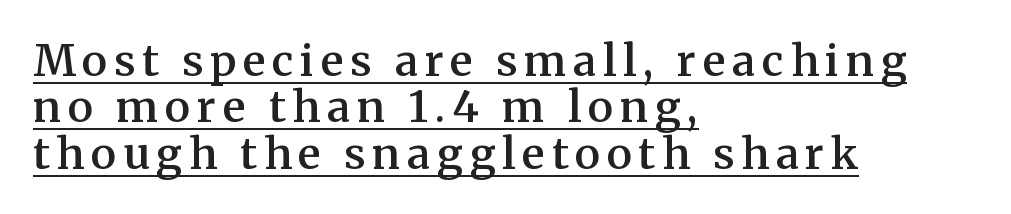
Q: Is the text bold? A: Semi-bold.
Q: Is the text italic (slanted)? A: No, it is upright.
Q: Is the typeface a serif or a sans-serif typeface? A: Serif.
Q: Is the text underlined? A: Yes.
Q: How is the paragraph aligned? A: Left-aligned.
Q: Is the spacing between lines tight, normal or loose? A: Tight.
Q: Width (condensed, normal, or wide)? A: Normal.
Q: Stroke contrast? A: Medium.
Q: x-height? A: Medium.
Q: Monospaced? A: No.
